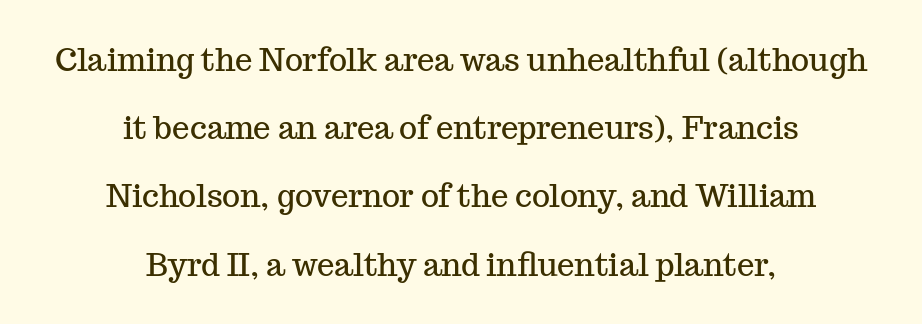
The image shows 31 px serif type, upright; set centered, loose line spacing (2.2x), normal letter spacing, not underlined; medium stroke contrast and a medium x-height.
